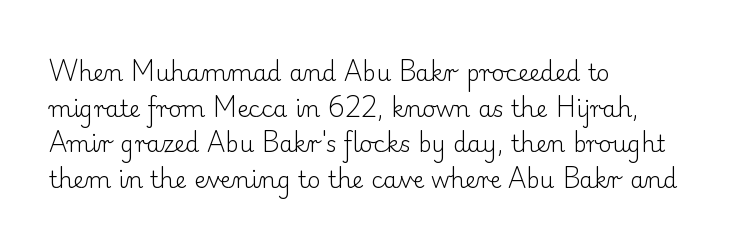
The image shows 23 px text type, upright; set left-aligned, normal line spacing (1.55x), normal letter spacing, not underlined.
